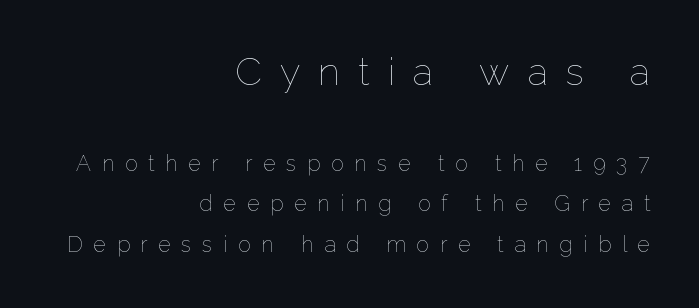
The image shows 38 px thin type, upright; set right-aligned, line spacing 1.85x, unusually wide letter spacing (+0.48 em), not underlined; the first (top) block is 1.73x larger; low stroke contrast and a medium x-height.
